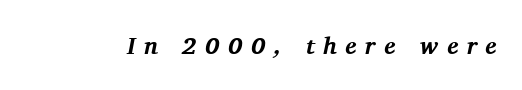
Only glyphs here, with clear space below each row. Does the lettering tilt? It does — this is italic. Look at the tracking — it's clearly loosened, letters drifting apart. Strong, thick strokes mark this as bold type.
